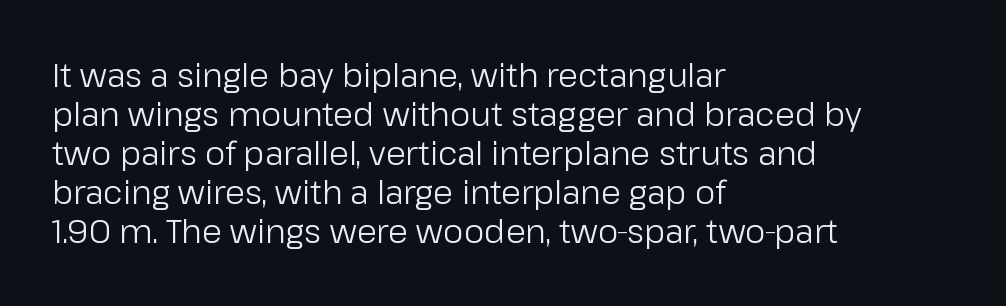
The lettering stays uniformly vertical, giving the passage a roman look. Observe the ordinary spacing: letters are neighbours, not strangers. The foot of each line stays bare and open. The passage is arranged the way most books set body copy — flush left. Stem width sits at or under what a default text font uses. Is this a fixed-width face? No — the glyphs have proportional, varying widths.
